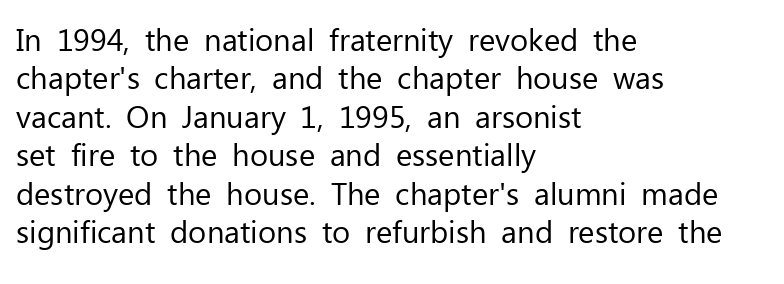
The image shows 31 px regular-weight sans-serif type, upright; set left-aligned, line spacing 1.24x, normal letter spacing, not underlined; low stroke contrast and a medium x-height.
